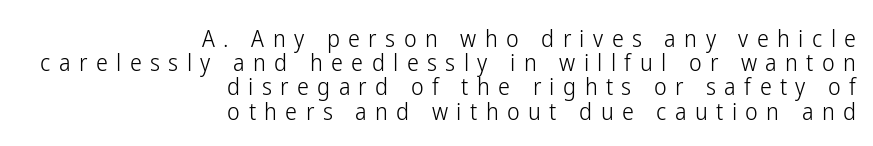
The letters stand upright; this is a roman face. Interline gaps are noticeably narrow in this sample. This rendering features lettering with no underline. Between one letter and the next there's a generous, obvious gap. No chunkiness to these letters — they're not bold. These lines stack with their right ends in a neat column.
